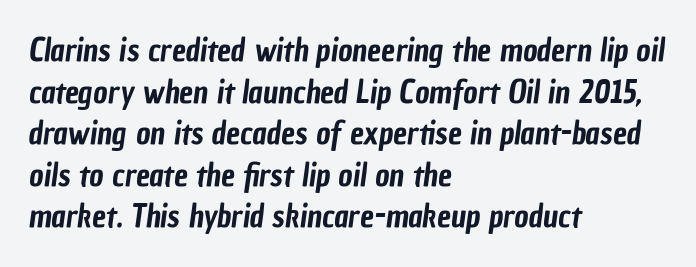
{"serif": "no", "width": "condensed", "stroke_contrast": "low", "x_height": "medium", "monospaced": "no", "underline": "no", "align": "left", "line_spacing": "normal", "line_spacing_ratio": 1.34, "letter_spacing": "normal", "letter_spacing_em": 0.0, "glyph_px": 31}
